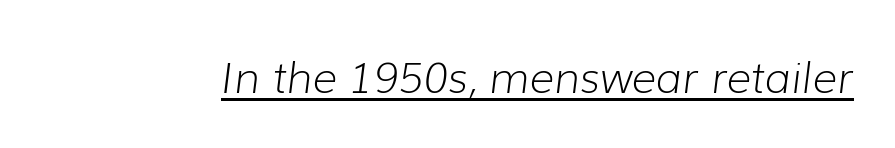
Q: Is the text bold? A: No.
Q: Is the text italic (slanted)? A: Yes, it leans right by about 7 degrees.
Q: Is the text underlined? A: Yes.
Q: Is the spacing between letters normal or unusually wide? A: Normal.
Q: Width (condensed, normal, or wide)? A: Normal.
Q: Stroke contrast? A: Low.
Q: x-height? A: Medium.
Q: Monospaced? A: No.
